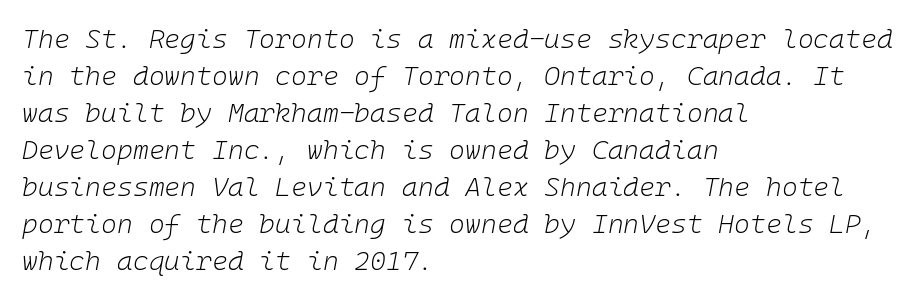
{"italic": "yes", "lean": "right", "slant_degrees": 10, "bold": "no", "underline": "no", "align": "left", "line_spacing": "normal", "line_spacing_ratio": 1.37, "letter_spacing": "normal", "letter_spacing_em": 0.0, "glyph_px": 27}
